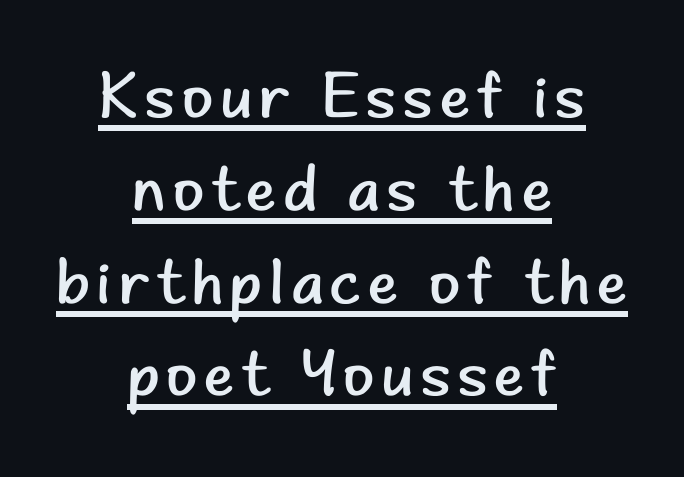
Honestly, the row spacing looks completely unremarkable. The weight tops out at a normal text grade. This is sans-serif lettering, the kind often seen on screens and signage. The lettering holds an erect, upright posture throughout. The specimen includes a rule beneath the text block's lines.
